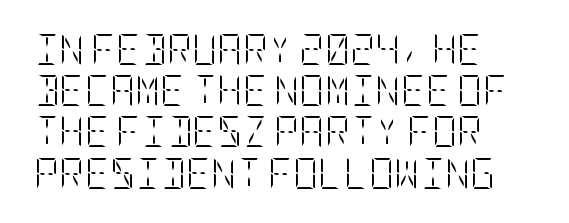
The lettering holds an erect, upright posture throughout. Each row of text sits above clean, open space. Caption: standard tracking, unaltered. Leftover space on each line is placed entirely after the last word.
